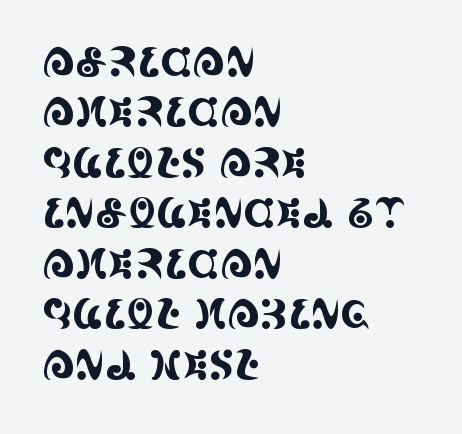
{"serif": "yes", "italic": "no", "width": "condensed", "x_height": "large", "monospaced": "no", "underline": "no", "align": "left", "line_spacing_ratio": 1.23, "letter_spacing": "normal", "letter_spacing_em": 0.0, "glyph_px": 41}
